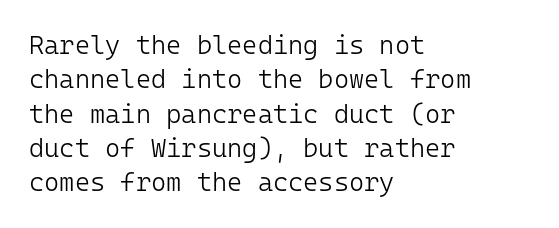
The image shows 26 px text type, upright; set left-aligned, normal line spacing (1.32x), normal letter spacing, not underlined.
